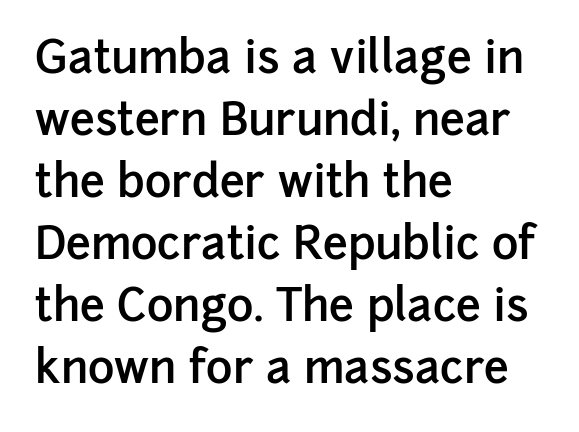
The image shows 45 px semibold sans-serif type, upright; set left-aligned, normal line spacing (1.38x), normal letter spacing, not underlined; low stroke contrast and a medium x-height.
